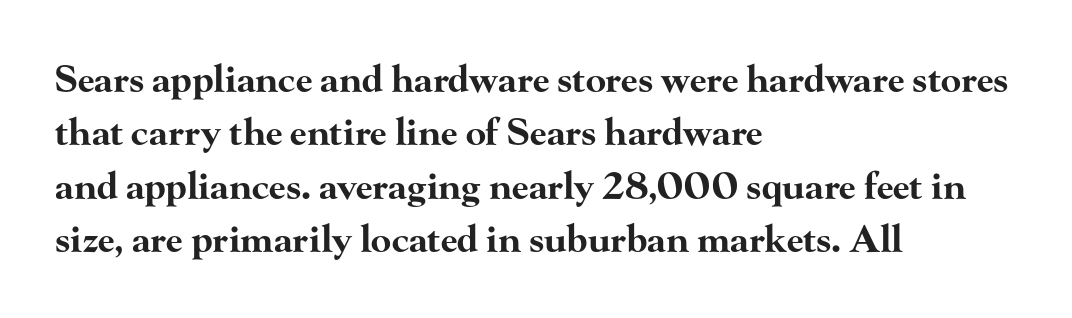
Is the letter spacing exaggerated? No — it looks like the ordinary default. I'd call this a serif setting — the letters wear small feet. Each letter keeps its own natural width here, so spacing adapts to shape. Every row of glyphs begins at an identical x-position on the left.
